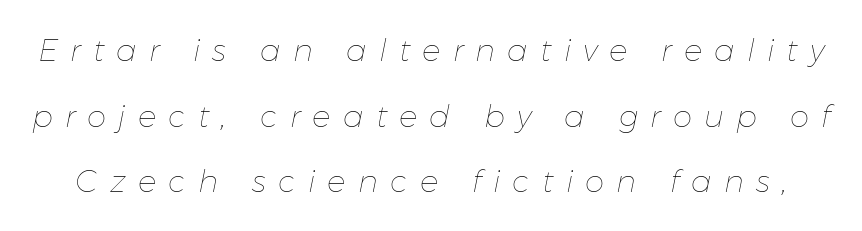
The image shows 31 px thin type, italic (leaning right); set loose line spacing (2.12x), unusually wide letter spacing (+0.39 em), not underlined; low stroke contrast and a medium x-height.
